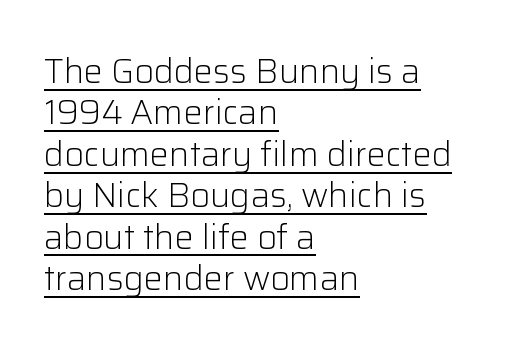
{"serif": "no", "italic": "no", "bold": "no", "weight": "light", "width": "normal", "stroke_contrast": "low", "x_height": "medium", "monospaced": "no", "underline": "yes", "align": "left", "line_spacing_ratio": 1.22, "letter_spacing": "normal", "letter_spacing_em": 0.0, "glyph_px": 34}
